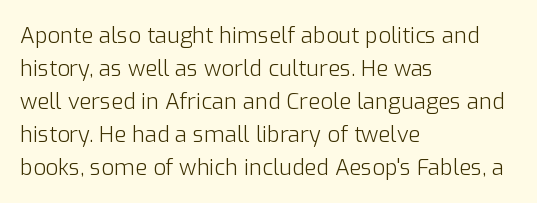
{"italic": "no", "bold": "no", "underline": "no", "align": "left", "line_spacing": "normal", "line_spacing_ratio": 1.5, "letter_spacing": "normal", "letter_spacing_em": 0.0, "glyph_px": 22}
